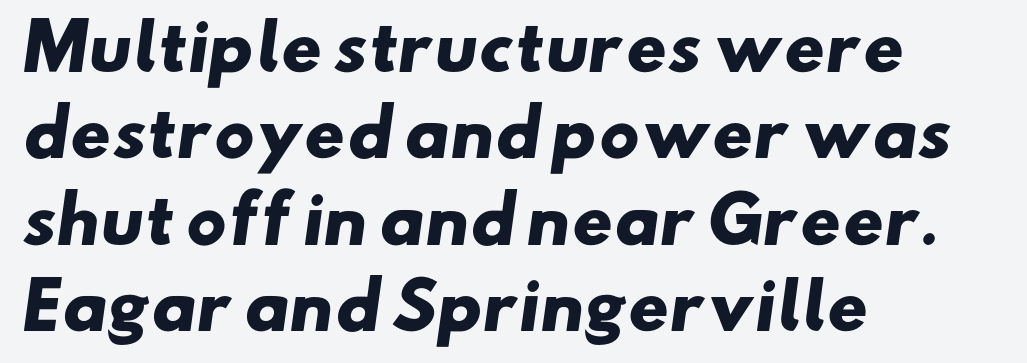
{"serif": "no", "bold": "yes", "weight": "heavy", "width": "wide", "stroke_contrast": "low", "x_height": "small", "monospaced": "no", "underline": "no", "align": "left", "line_spacing": "normal", "line_spacing_ratio": 1.37, "letter_spacing": "normal", "letter_spacing_em": 0.0, "glyph_px": 63}
